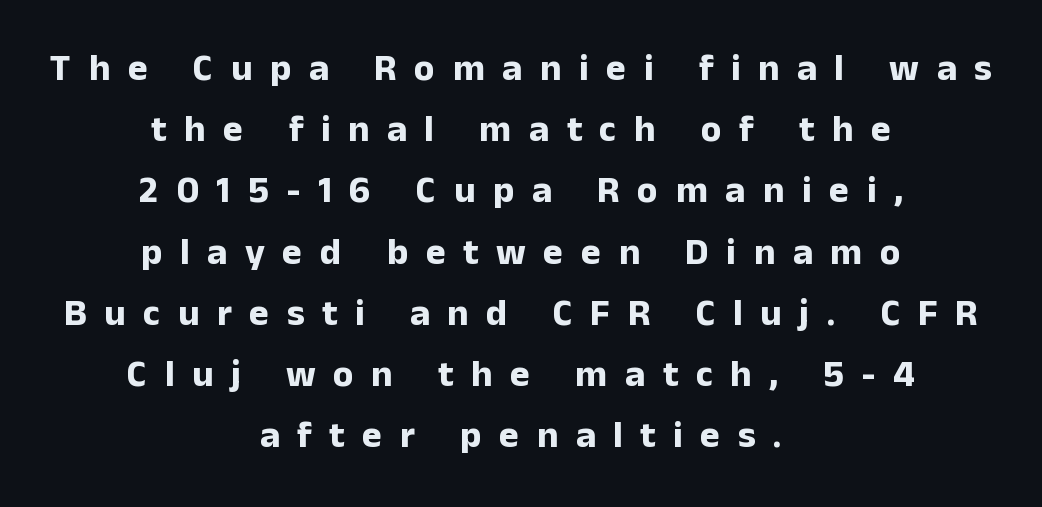
The image shows 38 px bold sans-serif type, upright; set centered, normal line spacing (1.61x), unusually wide letter spacing (+0.46 em), not underlined; low stroke contrast and a medium x-height.
